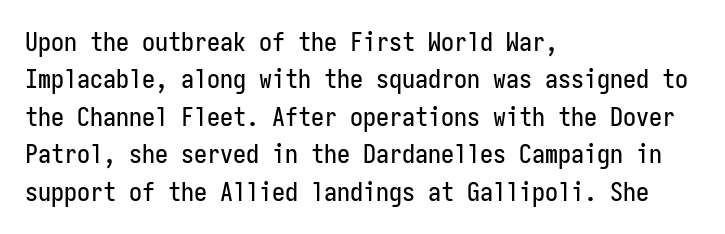
Q: Is the text italic (slanted)? A: No, it is upright.
Q: Is the text underlined? A: No.
Q: How is the paragraph aligned? A: Left-aligned.
Q: Is the spacing between letters normal or unusually wide? A: Normal.
Q: Is the spacing between lines tight, normal or loose? A: Normal.
